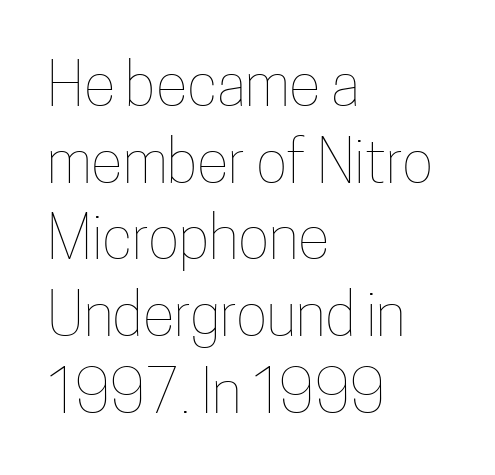
The image shows 59 px thin, condensed type, upright; set left-aligned, normal line spacing (1.3x), normal letter spacing, not underlined; low stroke contrast and a medium x-height.
